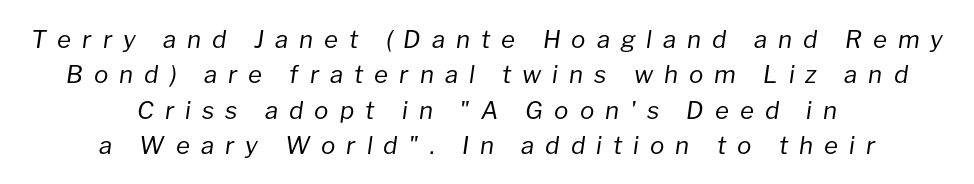
The image shows 24 px text type, italic (leaning right); set centered, normal line spacing (1.47x), unusually wide letter spacing (+0.46 em), not underlined.
